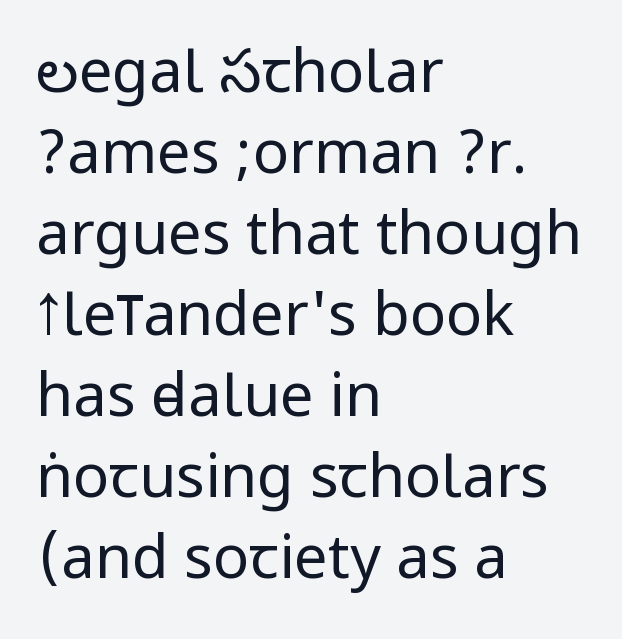
Q: Is the text bold? A: No.
Q: Is the text italic (slanted)? A: No, it is upright.
Q: Is the typeface a serif or a sans-serif typeface? A: Sans-serif.
Q: Is the text underlined? A: No.
Q: How is the paragraph aligned? A: Left-aligned.
Q: Is the spacing between letters normal or unusually wide? A: Normal.
Q: Is the spacing between lines tight, normal or loose? A: Normal.
Q: Width (condensed, normal, or wide)? A: Condensed.
Q: Stroke contrast? A: Low.
